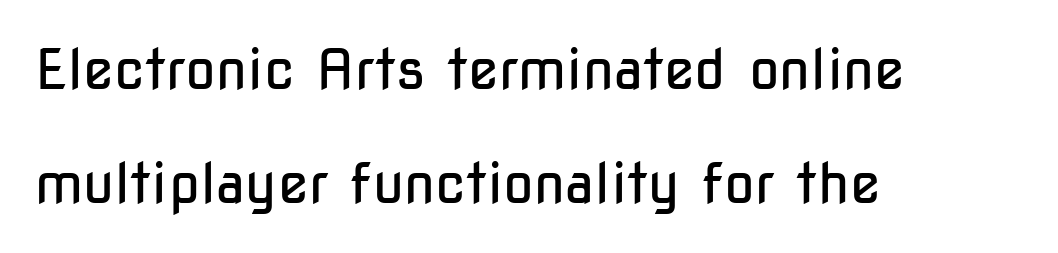
The image shows 56 px regular-weight, condensed sans-serif type, upright; set left-aligned, loose line spacing (2.04x), normal letter spacing, not underlined; low stroke contrast and a medium x-height.
